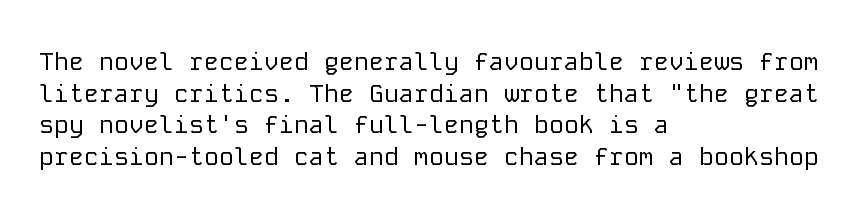
{"italic": "no", "bold": "no", "underline": "no", "align": "left", "line_spacing": "normal", "line_spacing_ratio": 1.27, "letter_spacing": "normal", "letter_spacing_em": 0.0, "glyph_px": 25}
